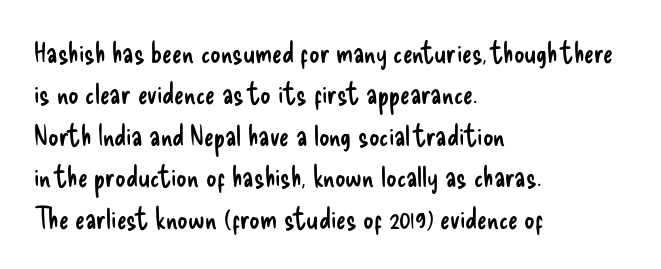
The image shows 29 px regular-weight, condensed sans-serif type, upright; set left-aligned, normal line spacing (1.43x), normal letter spacing, not underlined; low stroke contrast and a small x-height.
